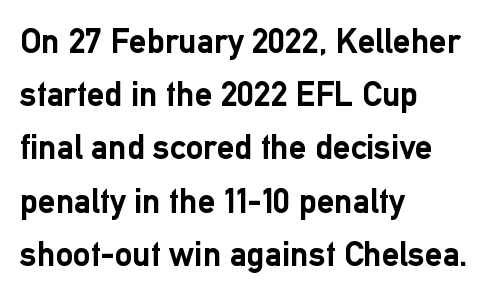
The image shows 35 px semibold sans-serif type, upright; set left-aligned, normal line spacing (1.52x), normal letter spacing, not underlined; low stroke contrast and a medium x-height.
